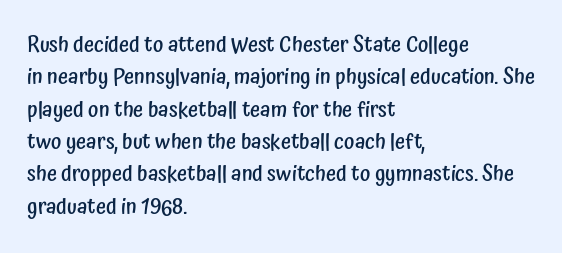
One glance says typical: line gaps are just what's usual. Type without underlining. The passage is arranged the way most books set body copy — flush left. The passage shown has conventional tracking throughout.
